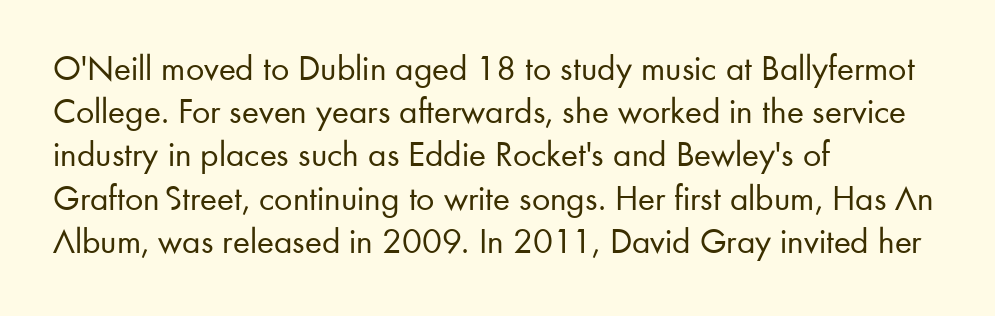
Q: Is the text bold? A: No.
Q: Is the text italic (slanted)? A: No, it is upright.
Q: Is the typeface a serif or a sans-serif typeface? A: Sans-serif.
Q: Is the text underlined? A: No.
Q: How is the paragraph aligned? A: Left-aligned.
Q: Is the spacing between letters normal or unusually wide? A: Normal.
Q: Width (condensed, normal, or wide)? A: Normal.
Q: Stroke contrast? A: Low.
Q: x-height? A: Small.
Q: Monospaced? A: No.
